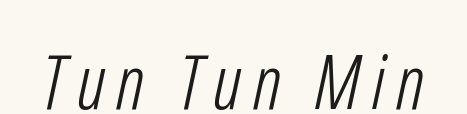
The image shows 76 px light, condensed sans-serif type; set underlined; low stroke contrast and a medium x-height.
